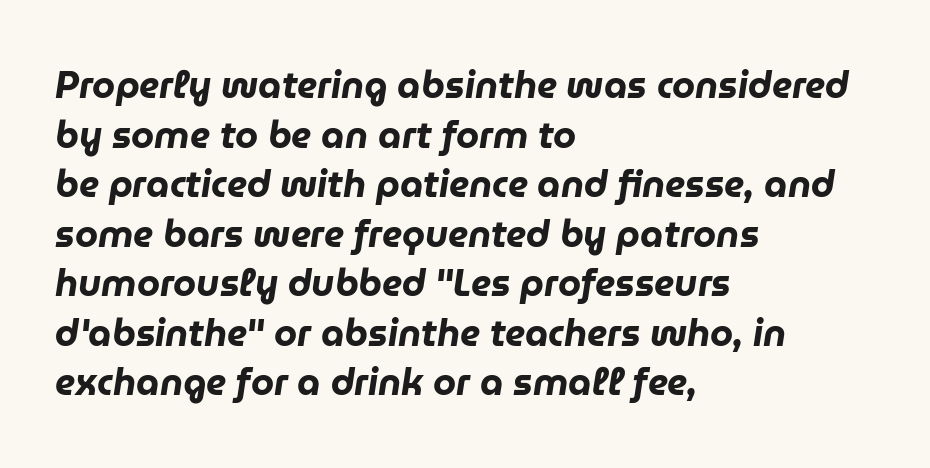
The image shows 37 px heavy type, italic (leaning right); set left-aligned, normal line spacing (1.34x), normal letter spacing, not underlined; low stroke contrast and a medium x-height.
